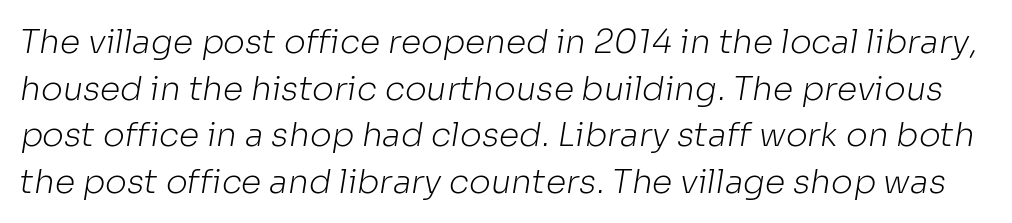
Q: Is the text bold? A: No.
Q: Is the typeface a serif or a sans-serif typeface? A: Sans-serif.
Q: Is the text underlined? A: No.
Q: Is the spacing between letters normal or unusually wide? A: Normal.
Q: Is the spacing between lines tight, normal or loose? A: Normal.
Q: Width (condensed, normal, or wide)? A: Normal.
Q: Stroke contrast? A: Low.
Q: x-height? A: Medium.
Q: Monospaced? A: No.
